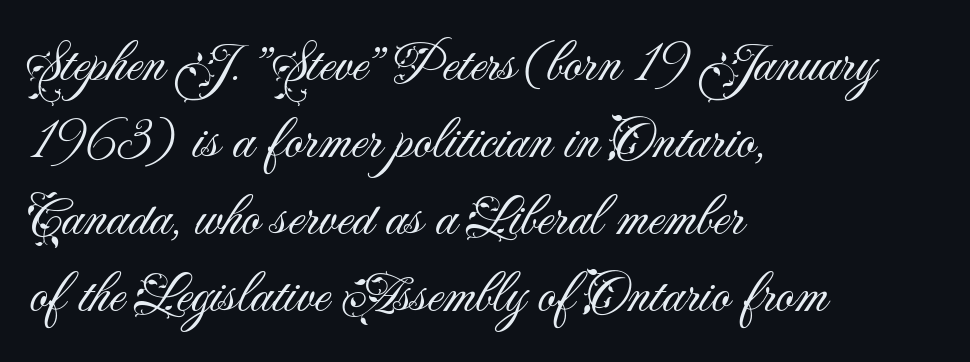
Q: Is the text bold? A: No.
Q: Is the text italic (slanted)? A: Yes.
Q: Is the typeface a serif or a sans-serif typeface? A: Sans-serif.
Q: Is the text underlined? A: No.
Q: How is the paragraph aligned? A: Left-aligned.
Q: Is the spacing between letters normal or unusually wide? A: Normal.
Q: Is the spacing between lines tight, normal or loose? A: Normal.
Q: Width (condensed, normal, or wide)? A: Normal.
Q: Stroke contrast? A: Medium.
Q: x-height? A: Small.
Q: Monospaced? A: No.
